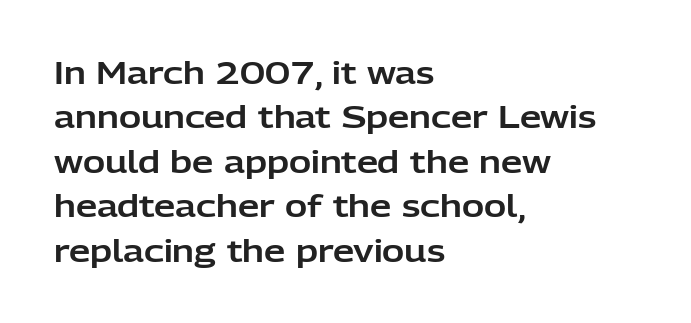
Each letter's strokes conclude bluntly, with no projecting serifs. The letters sit at their default tracking, neither squeezed nor spread. The paragraph shown leans on its left margin. Quick note: underline off.
